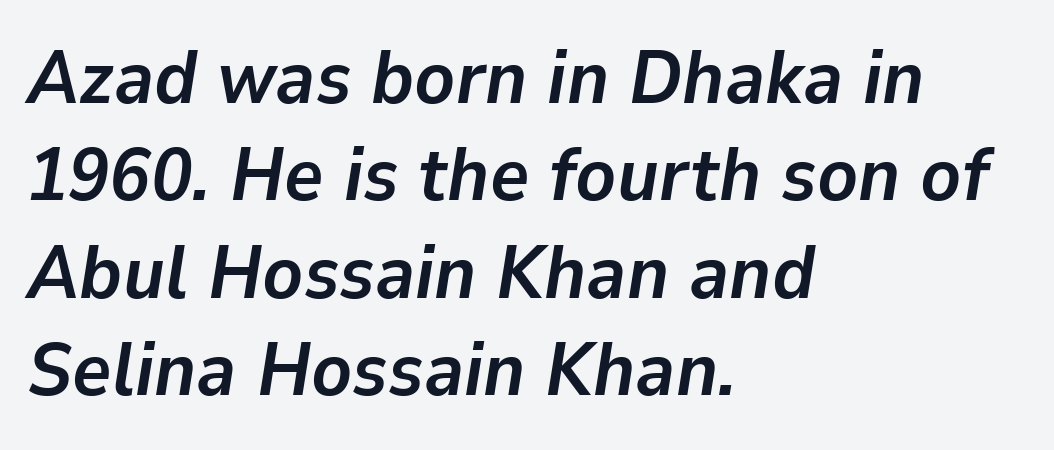
The image shows 75 px semibold type, italic (leaning right); set left-aligned, normal line spacing (1.3x), normal letter spacing, not underlined; low stroke contrast and a medium x-height.
